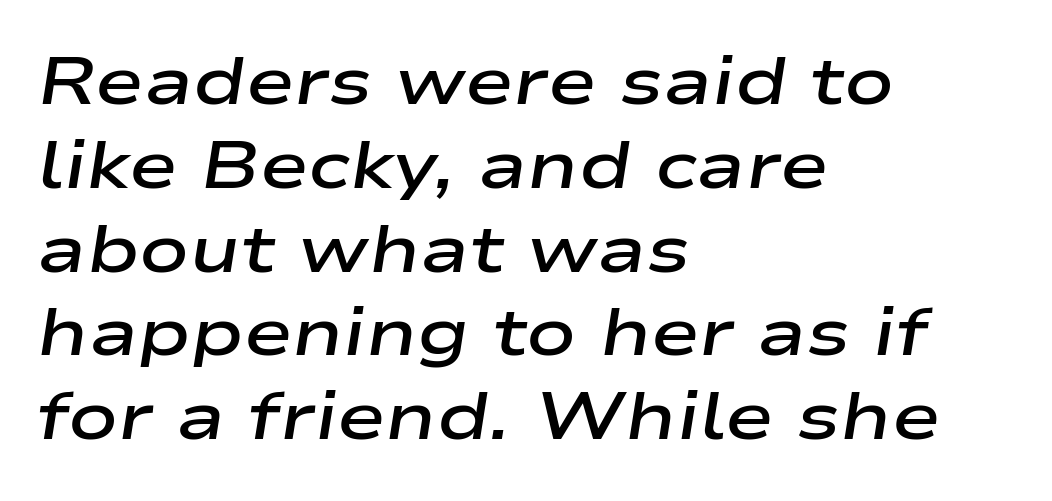
Does the copy run flush right? No — it runs flush left. Bare-footed words on every line. Reading down the column, the eye jumps a familiar distance to each next line. The glyphs look as if they've been sheared to an angle. A somewhat darkened texture: the type is semibold rather than bold. There is no visible air inserted between adjacent glyphs.
